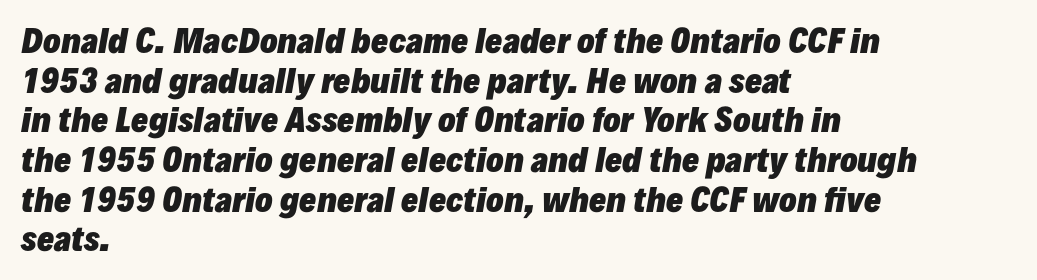
Rendered with sloped, italic letterforms. Tracking value appears to be zero — textbook default spacing. Spacing verdict: proportional, widths tailored to each character. Each row of text sits above clean, open space. The font is running at its bold setting. These lines are set flush left with a ragged right edge.
